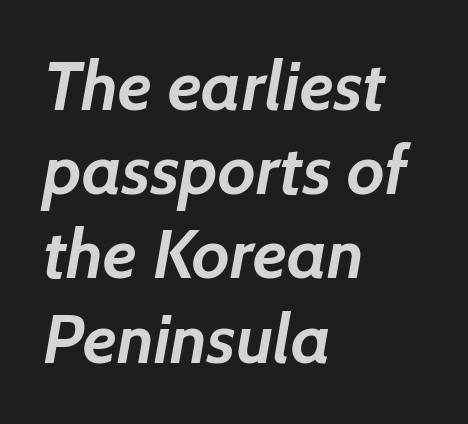
Thick stems and heavy bowls — unmistakably bold. Every row of glyphs begins at an identical x-position on the left. The zone under the glyphs is completely vacant. Typographically, this falls in the sans-serif category. There is no visible air inserted between adjacent glyphs.
